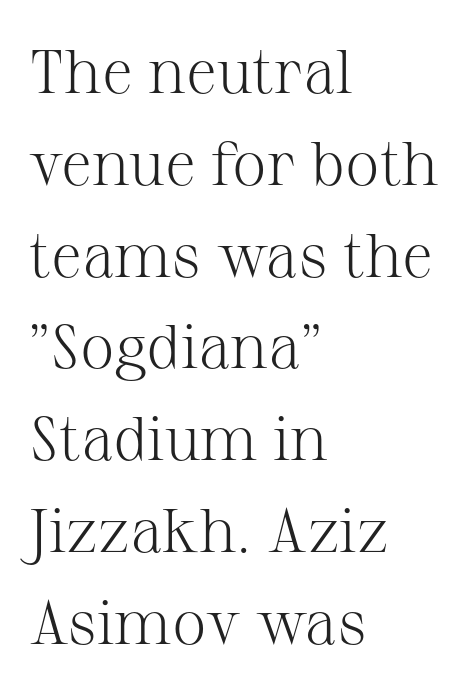
These lines stack with their left ends in a neat column. The typesetting does not lean heavy: it is not bold. The font's upright variant was chosen for this text. Letters rest on an invisible, unmarked baseline.
